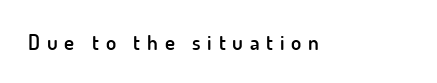
{"italic": "no", "bold": "semi", "underline": "no", "letter_spacing": "wide", "letter_spacing_em": 0.32, "glyph_px": 21}
